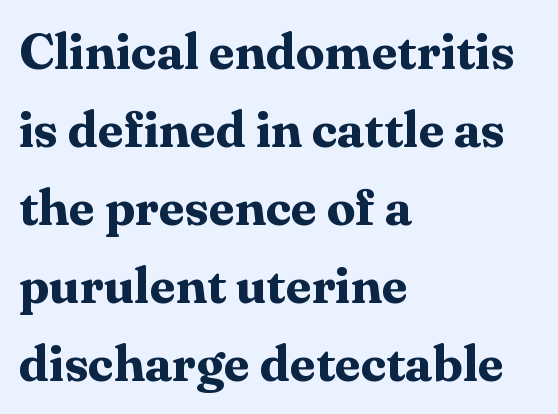
The image shows 51 px bold serif type, upright; set left-aligned, normal line spacing (1.53x), normal letter spacing, not underlined; medium stroke contrast and a medium x-height.
